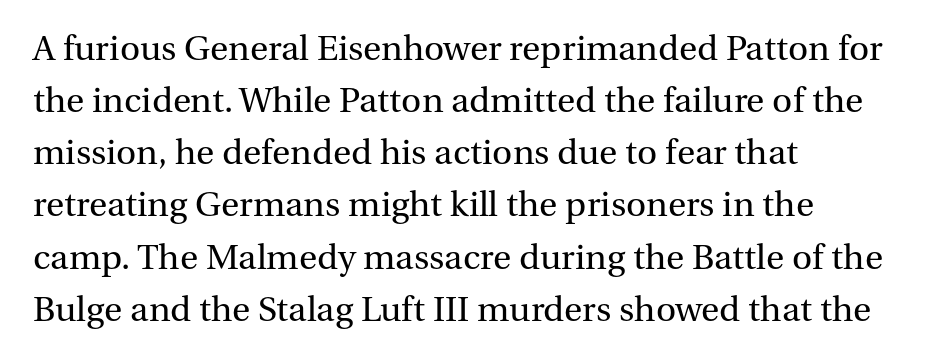
The image shows 35 px regular-weight serif type, upright; set left-aligned, normal line spacing (1.49x), normal letter spacing, not underlined; medium stroke contrast and a medium x-height.
